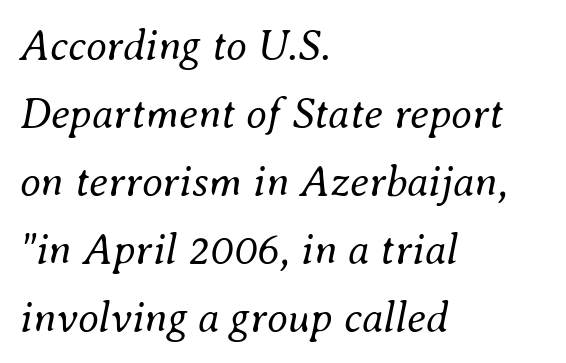
Q: Is the text bold? A: No.
Q: Is the text italic (slanted)? A: Yes, it leans right by about 8 degrees.
Q: Is the text underlined? A: No.
Q: How is the paragraph aligned? A: Left-aligned.
Q: Is the spacing between letters normal or unusually wide? A: Normal.
Q: Is the spacing between lines tight, normal or loose? A: Normal.
Q: Width (condensed, normal, or wide)? A: Normal.
Q: Stroke contrast? A: Medium.
Q: x-height? A: Small.
Q: Monospaced? A: No.
